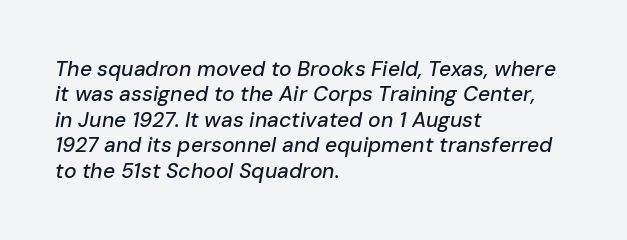
Q: Is the text italic (slanted)? A: Yes, it leans right by about 10 degrees.
Q: Is the text underlined? A: No.
Q: How is the paragraph aligned? A: Left-aligned.
Q: Is the spacing between letters normal or unusually wide? A: Normal.
